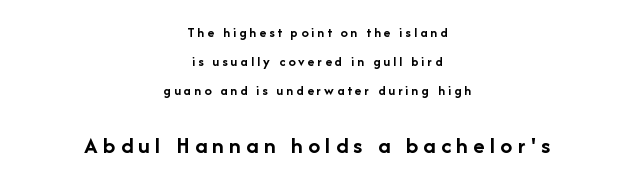
{"italic": "no", "bold": "yes", "underline": "no", "align": "center", "line_spacing": "loose", "line_spacing_ratio": 2.07, "letter_spacing": "wide", "letter_spacing_em": 0.22, "larger_block": "second", "size_ratio": 1.71, "glyph_px": 24}
